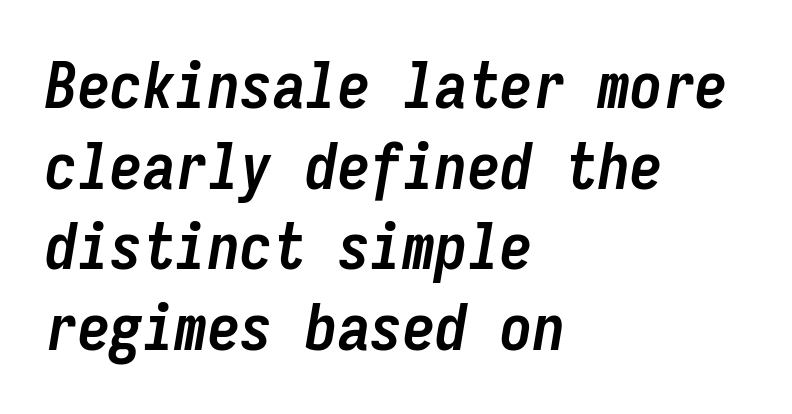
The image shows 65 px semibold, condensed type, italic (leaning right), monospaced; set left-aligned, line spacing 1.24x, normal letter spacing, not underlined; low stroke contrast and a medium x-height.
